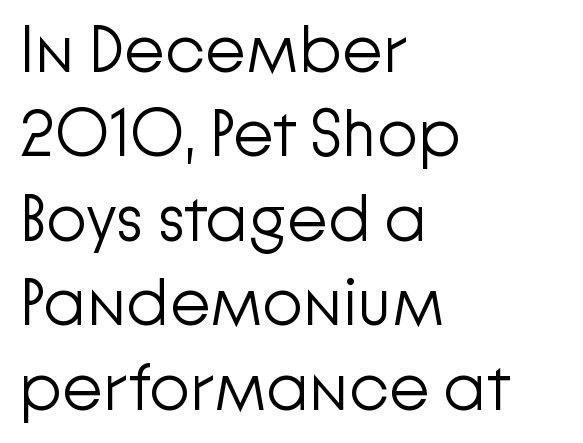
The passage shown is not bold in any degree. Does the copy run flush right? No — it runs flush left. Descender tails drop into unmarked territory. The passage shown has conventional tracking throughout.
